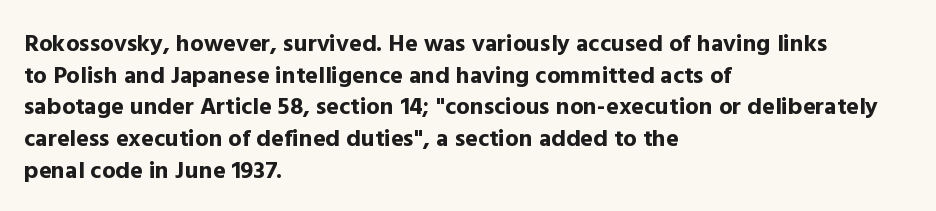
The image shows 24 px bold type, upright; set left-aligned, normal line spacing (1.32x), normal letter spacing, not underlined.
